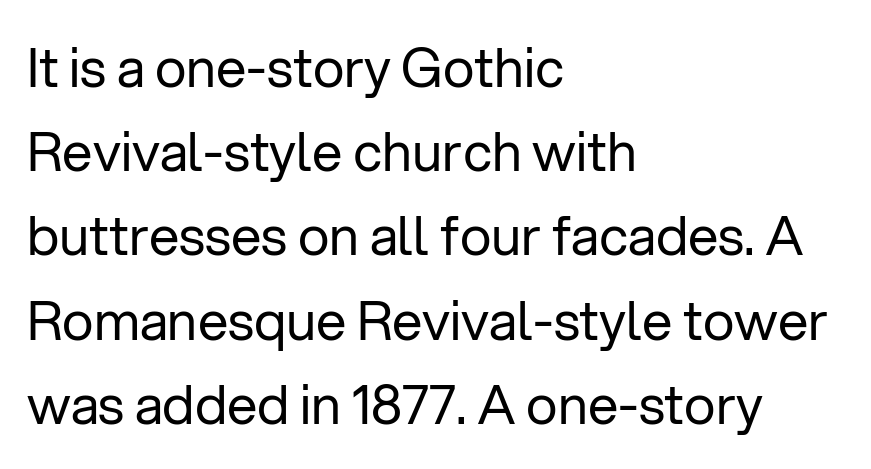
{"serif": "no", "italic": "no", "bold": "no", "weight": "regular", "width": "normal", "stroke_contrast": "low", "x_height": "medium", "monospaced": "no", "underline": "no", "align": "left", "line_spacing": "normal", "line_spacing_ratio": 1.56, "letter_spacing": "normal", "letter_spacing_em": 0.0, "glyph_px": 54}
